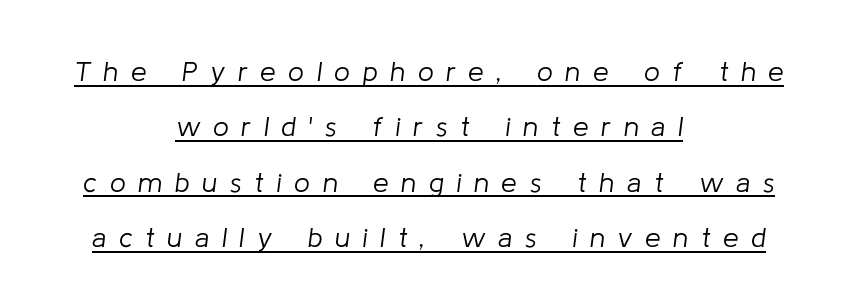
Q: Is the text bold? A: No.
Q: Is the text italic (slanted)? A: Yes, it leans right by about 8 degrees.
Q: Is the text underlined? A: Yes.
Q: How is the paragraph aligned? A: Centered.
Q: Is the spacing between letters normal or unusually wide? A: Unusually wide.
Q: Is the spacing between lines tight, normal or loose? A: Loose.
Q: Width (condensed, normal, or wide)? A: Normal.
Q: Stroke contrast? A: Low.
Q: x-height? A: Medium.
Q: Monospaced? A: No.
